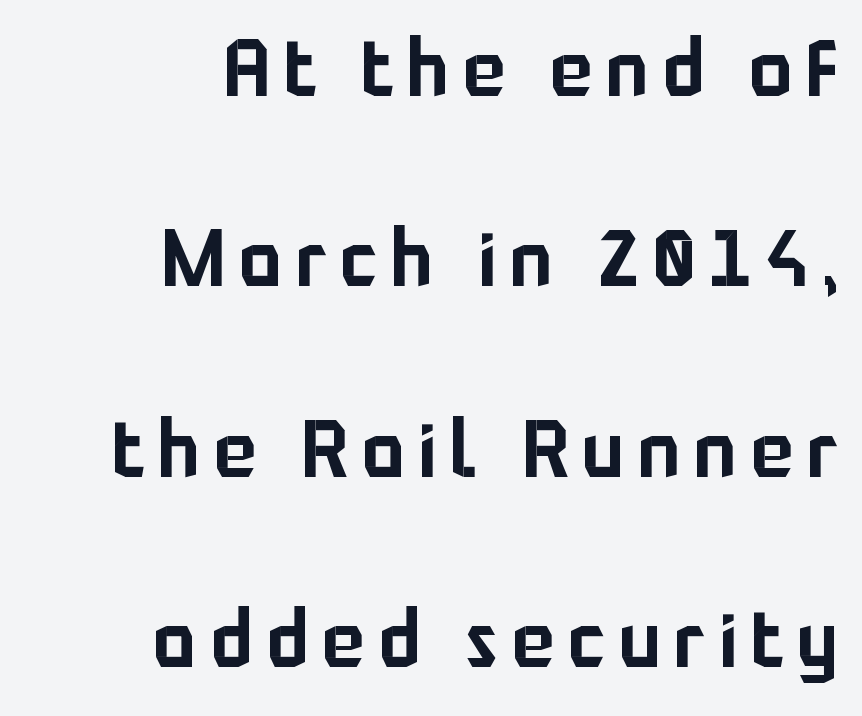
The image shows 80 px sans-serif type, upright; set right-aligned, loose line spacing (2.38x), not underlined; low stroke contrast and a medium x-height.
